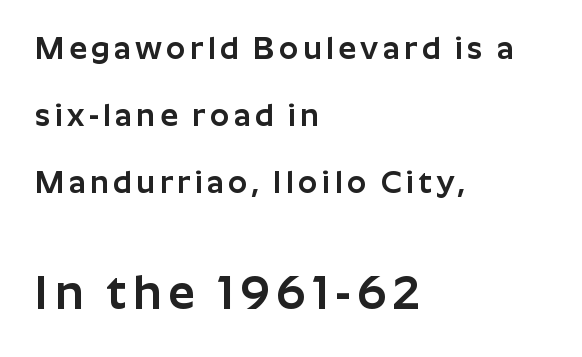
Q: Is the text italic (slanted)? A: No, it is upright.
Q: Is the typeface a serif or a sans-serif typeface? A: Sans-serif.
Q: Is the text underlined? A: No.
Q: How is the paragraph aligned? A: Left-aligned.
Q: Is the spacing between lines tight, normal or loose? A: Loose.
Q: Which block of text is set in a larger size, the first (top) or the second (bottom)? A: The second (bottom) one.
Q: Width (condensed, normal, or wide)? A: Normal.
Q: Stroke contrast? A: Low.
Q: x-height? A: Medium.
Q: Monospaced? A: No.
